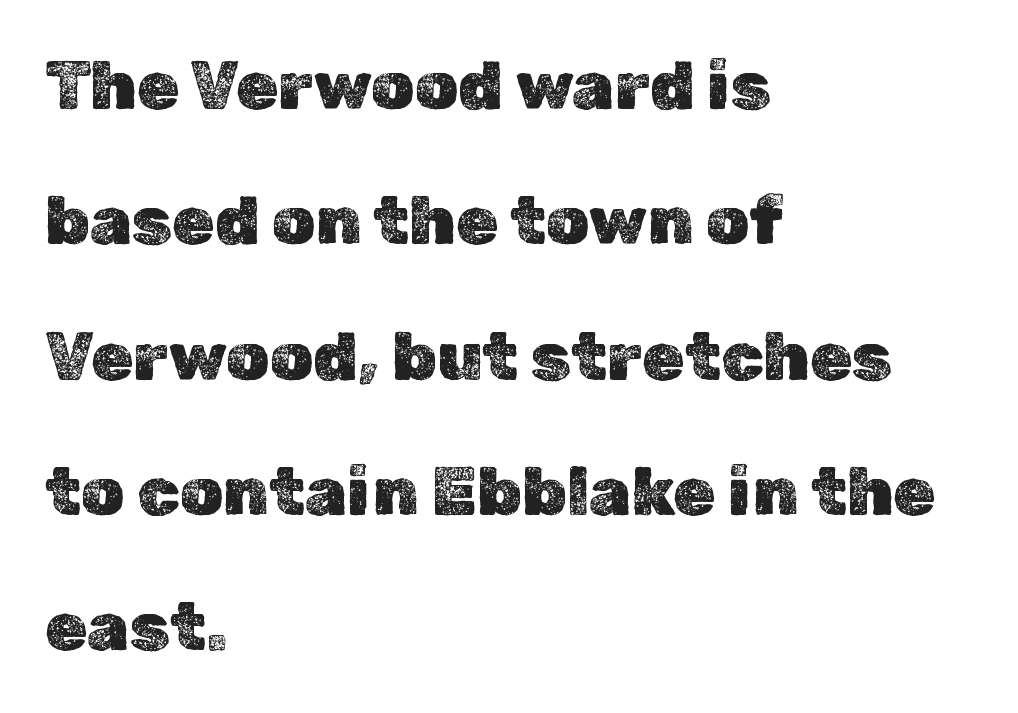
A typesetter would call this zero additional tracking. Summary of vertical rhythm: relaxed, with wide interline spacing. Glance below the letters and you will spot only blank space. Do the letters lean? They stand straight. The rendering uses natural spacing where letterforms have individual widths. These lines stack with their left ends in a neat column.
